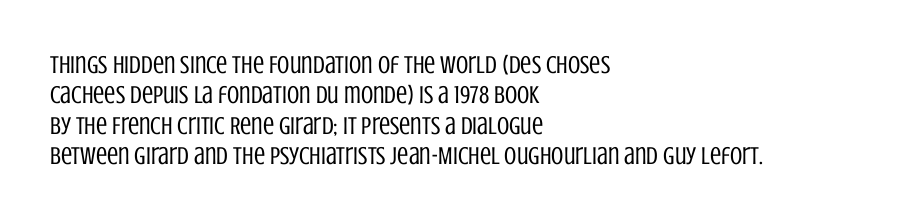
The image shows 25 px text type, upright; set left-aligned, line spacing 1.22x, normal letter spacing, not underlined.
